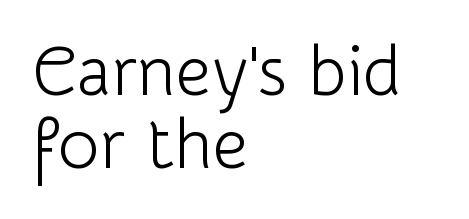
The image shows 70 px light sans-serif type, upright; set left-aligned, tight line spacing (1.04x), normal letter spacing, not underlined; low stroke contrast and a medium x-height.
